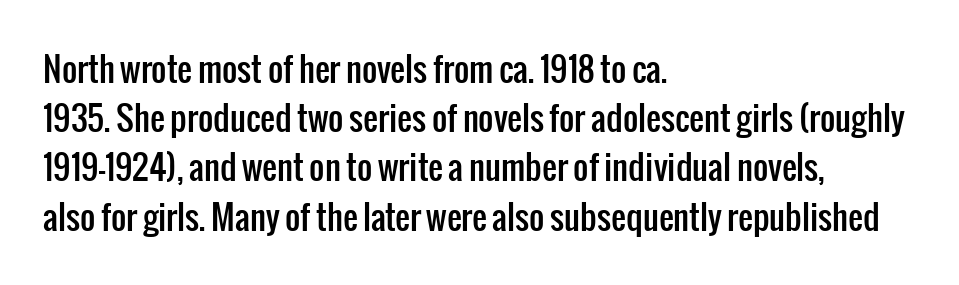
The letters advance in unequal steps, a hallmark of proportional type. The lettering holds an erect, upright posture throughout. This rendering leaves character spacing at its baseline value. In terms of leading, this rendering sits right in the middle. Leftover space on each line is placed entirely after the last word.
